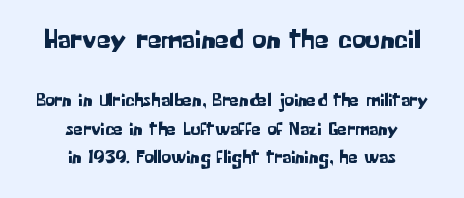
The image shows 28 px sans-serif type, upright; set centered, normal line spacing (1.5x), normal letter spacing, not underlined; the first (top) block is 1.47x larger; low stroke contrast and a medium x-height.
